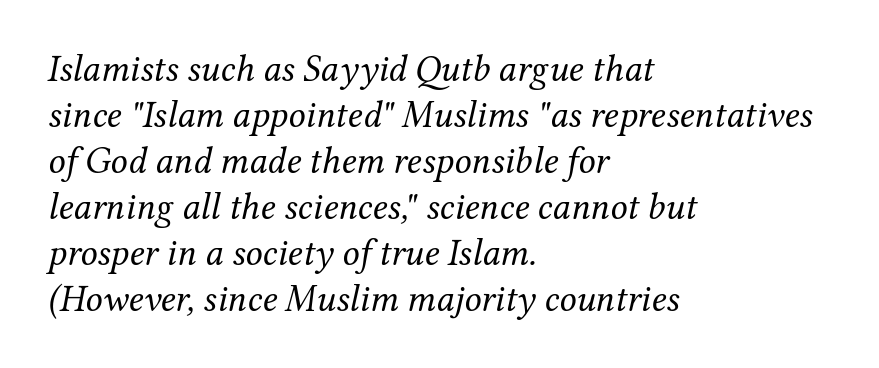
{"serif": "yes", "italic": "yes", "lean": "right", "slant_degrees": 12, "bold": "no", "weight": "regular", "width": "normal", "stroke_contrast": "medium", "x_height": "medium", "monospaced": "no", "underline": "no", "align": "left", "line_spacing_ratio": 1.21, "letter_spacing": "normal", "letter_spacing_em": 0.0, "glyph_px": 38}
